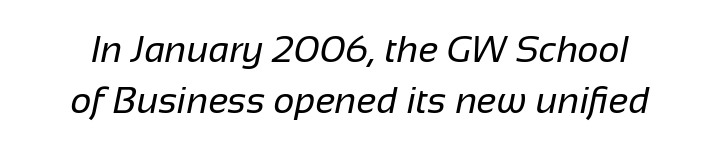
The image shows 37 px regular-weight sans-serif type; set normal line spacing (1.37x), normal letter spacing, not underlined; low stroke contrast and a medium x-height.
